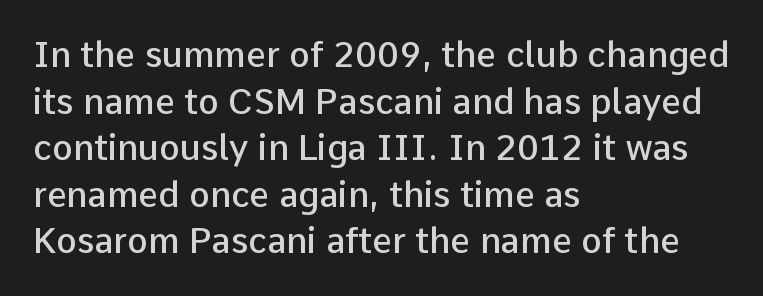
{"serif": "no", "italic": "no", "bold": "semi", "weight": "semibold", "width": "normal", "stroke_contrast": "low", "x_height": "medium", "monospaced": "no", "underline": "no", "align": "left", "line_spacing": "normal", "line_spacing_ratio": 1.33, "letter_spacing": "normal", "letter_spacing_em": 0.0, "glyph_px": 35}
